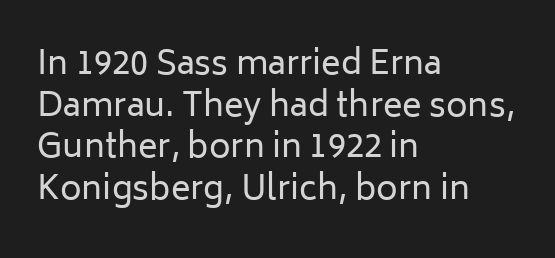
{"serif": "no", "italic": "no", "bold": "no", "weight": "regular", "width": "normal", "stroke_contrast": "low", "x_height": "medium", "monospaced": "no", "underline": "no", "align": "left", "line_spacing": "normal", "line_spacing_ratio": 1.26, "letter_spacing": "normal", "letter_spacing_em": 0.0, "glyph_px": 33}
